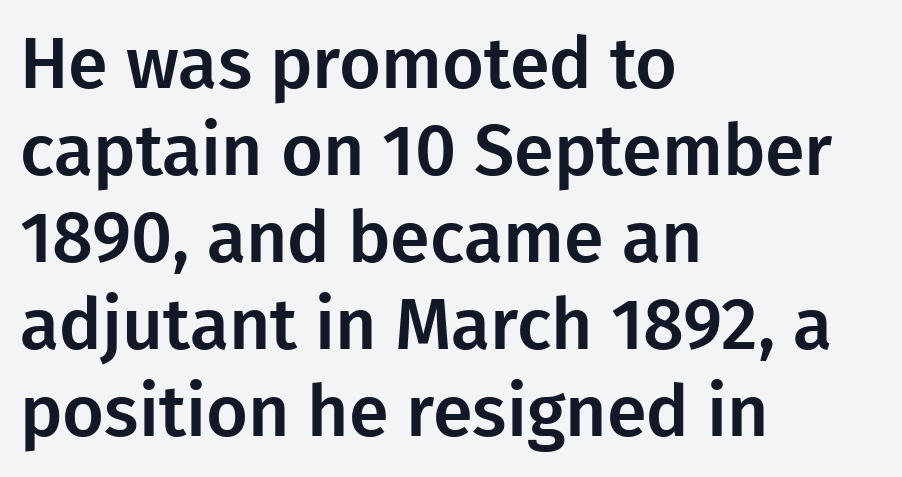
The passage shown is typeset with a sans-serif family. The passage shown is not underscored anywhere. Think of a printed novel: that variable character pitch is what you see here. Nope, not italic — everything's standing straight.
